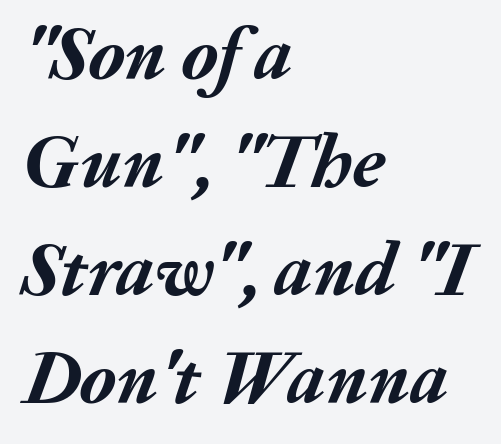
Q: Is the text bold? A: Yes.
Q: Is the text italic (slanted)? A: Yes, it leans right by about 20 degrees.
Q: Is the text underlined? A: No.
Q: How is the paragraph aligned? A: Left-aligned.
Q: Is the spacing between letters normal or unusually wide? A: Normal.
Q: Is the spacing between lines tight, normal or loose? A: Normal.
Q: Width (condensed, normal, or wide)? A: Normal.
Q: Stroke contrast? A: Medium.
Q: x-height? A: Medium.
Q: Monospaced? A: No.
